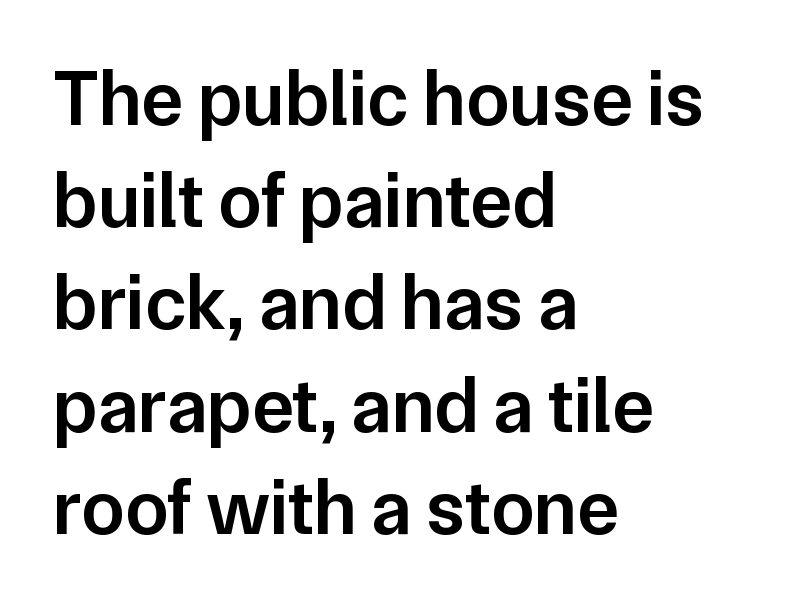
{"serif": "no", "italic": "no", "bold": "semi", "weight": "semibold", "width": "normal", "stroke_contrast": "low", "x_height": "medium", "monospaced": "no", "underline": "no", "align": "left", "line_spacing": "normal", "line_spacing_ratio": 1.31, "letter_spacing": "normal", "letter_spacing_em": 0.0, "glyph_px": 78}
